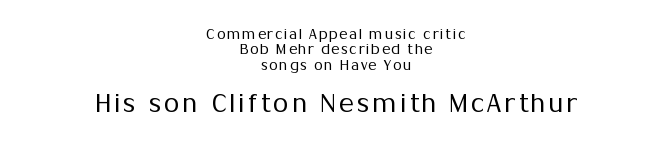
Q: Is the text bold? A: No.
Q: Is the text italic (slanted)? A: No, it is upright.
Q: Is the text underlined? A: No.
Q: How is the paragraph aligned? A: Centered.
Q: Is the spacing between lines tight, normal or loose? A: Tight.
Q: Which block of text is set in a larger size, the first (top) or the second (bottom)? A: The second (bottom) one.
